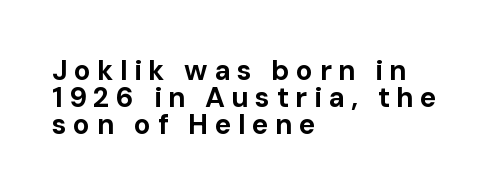
The image shows 28 px bold sans-serif type, upright; set left-aligned, tight line spacing (0.97x), unusually wide letter spacing (+0.23 em), not underlined; low stroke contrast and a medium x-height.
